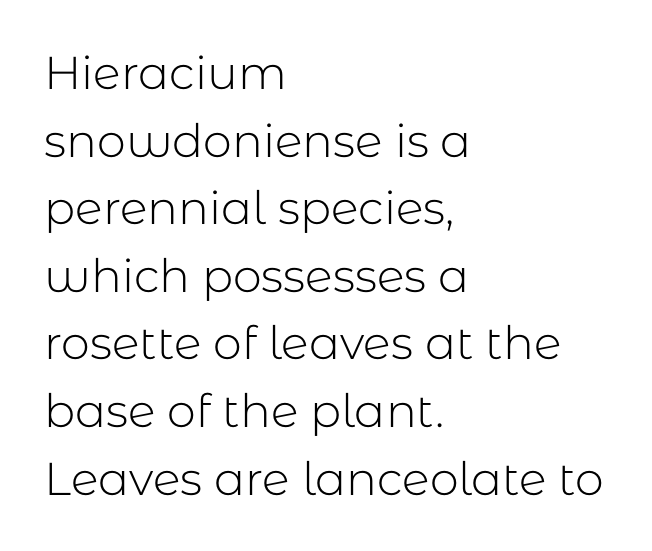
{"serif": "no", "italic": "no", "bold": "no", "weight": "light", "width": "normal", "stroke_contrast": "low", "x_height": "medium", "monospaced": "no", "underline": "no", "align": "left", "line_spacing": "normal", "line_spacing_ratio": 1.47, "letter_spacing": "normal", "letter_spacing_em": 0.0, "glyph_px": 46}
